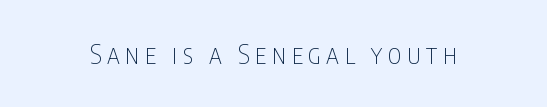
Q: Is the text bold? A: No.
Q: Is the text italic (slanted)? A: No, it is upright.
Q: Is the text underlined? A: No.
Q: Is the spacing between letters normal or unusually wide? A: Unusually wide.
